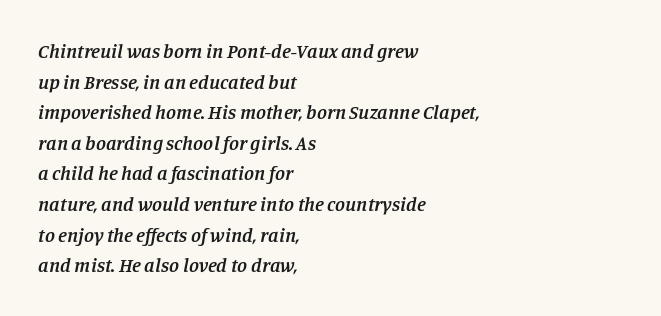
Q: Is the text bold? A: Semi-bold.
Q: Is the text italic (slanted)? A: Yes, it leans right by about 11 degrees.
Q: Is the text underlined? A: No.
Q: How is the paragraph aligned? A: Left-aligned.
Q: Is the spacing between letters normal or unusually wide? A: Normal.
Q: Is the spacing between lines tight, normal or loose? A: Normal.
